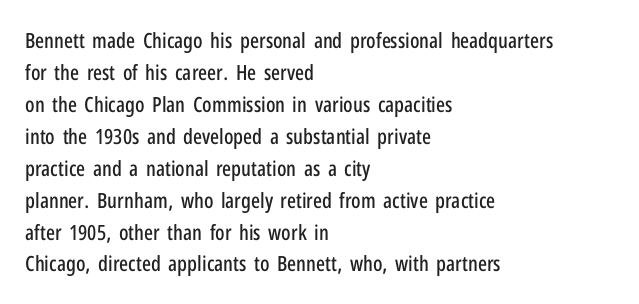
Spacing between characters is what you'd get straight out of the box. This sample is left-justified, so line endings fall wherever the words run out. Has an underline been added? It has not. Evenly set lines give the paragraph a standard silhouette. You can tell it's not italic because the verticals are truly vertical.
